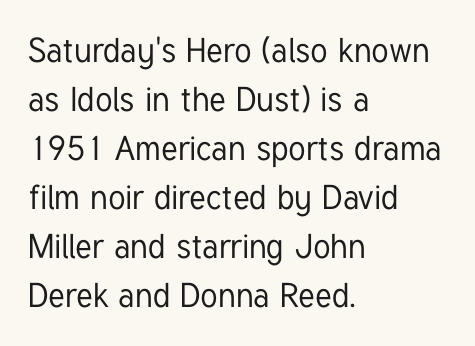
Q: Is the text italic (slanted)? A: No, it is upright.
Q: Is the typeface a serif or a sans-serif typeface? A: Sans-serif.
Q: Is the text underlined? A: No.
Q: How is the paragraph aligned? A: Left-aligned.
Q: Is the spacing between letters normal or unusually wide? A: Normal.
Q: Is the spacing between lines tight, normal or loose? A: Normal.
Q: Width (condensed, normal, or wide)? A: Condensed.
Q: Stroke contrast? A: Low.
Q: x-height? A: Medium.
Q: Monospaced? A: No.
